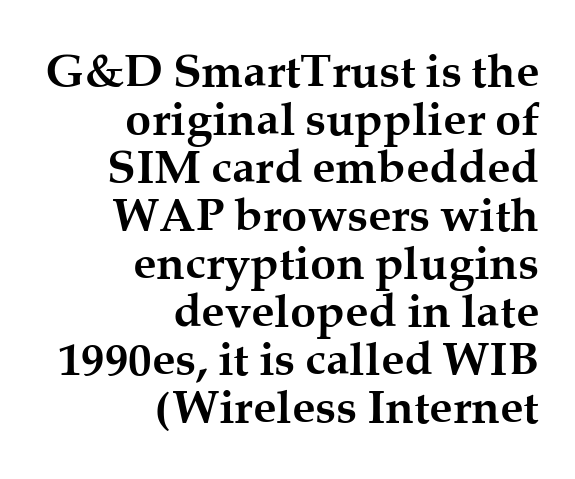
The image shows 47 px semibold serif type, upright; set right-aligned, tight line spacing (1.02x), normal letter spacing, not underlined; medium stroke contrast and a medium x-height.
